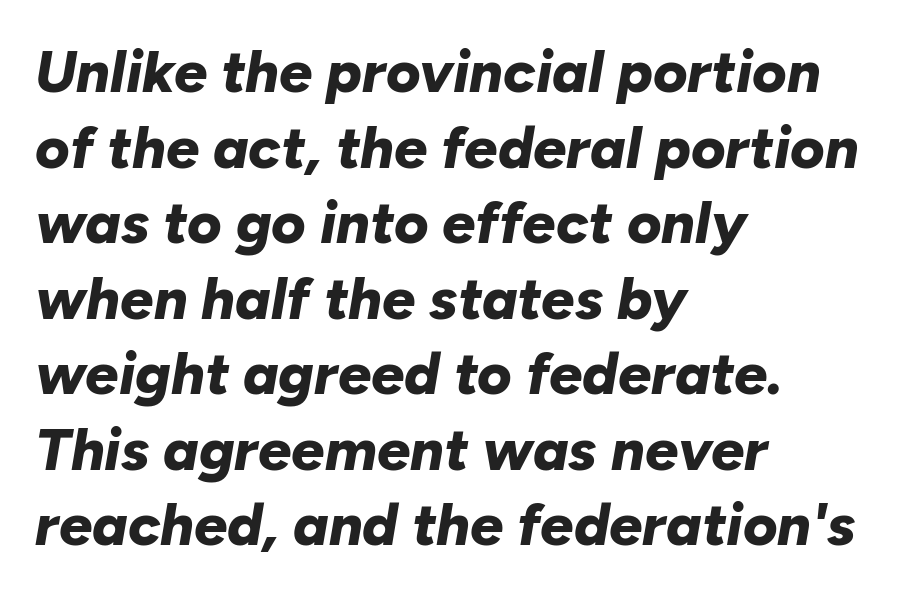
{"italic": "yes", "lean": "right", "slant_degrees": 10, "bold": "yes", "weight": "bold", "width": "normal", "stroke_contrast": "low", "x_height": "medium", "monospaced": "no", "underline": "no", "align": "left", "line_spacing": "normal", "line_spacing_ratio": 1.28, "letter_spacing": "normal", "letter_spacing_em": 0.0, "glyph_px": 59}
